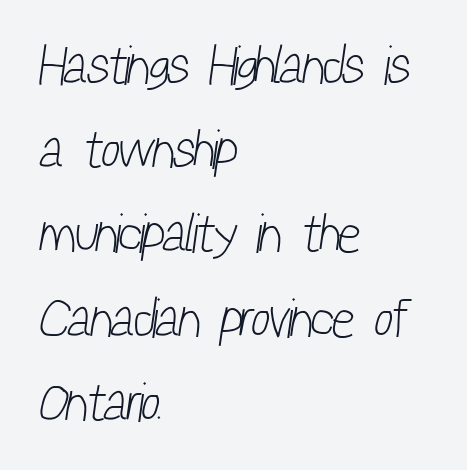
{"serif": "no", "bold": "no", "weight": "light", "width": "condensed", "stroke_contrast": "low", "x_height": "medium", "monospaced": "no", "underline": "no", "align": "left", "line_spacing": "normal", "line_spacing_ratio": 1.56, "letter_spacing": "normal", "letter_spacing_em": 0.0, "glyph_px": 54}
